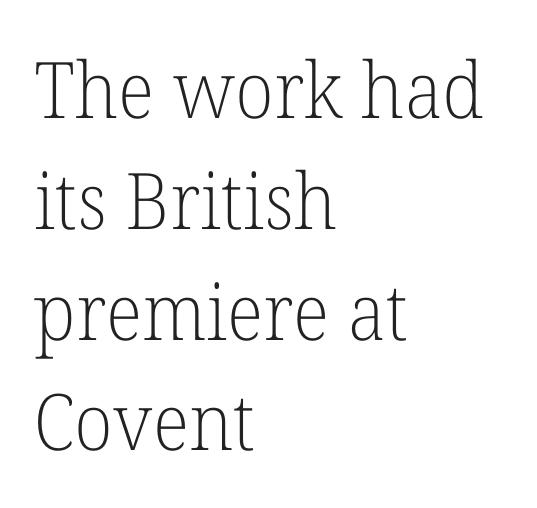
Q: Is the text bold? A: No.
Q: Is the text italic (slanted)? A: No, it is upright.
Q: Is the typeface a serif or a sans-serif typeface? A: Serif.
Q: Is the text underlined? A: No.
Q: How is the paragraph aligned? A: Left-aligned.
Q: Is the spacing between letters normal or unusually wide? A: Normal.
Q: Is the spacing between lines tight, normal or loose? A: Normal.
Q: Width (condensed, normal, or wide)? A: Normal.
Q: Stroke contrast? A: Low.
Q: x-height? A: Medium.
Q: Monospaced? A: No.
